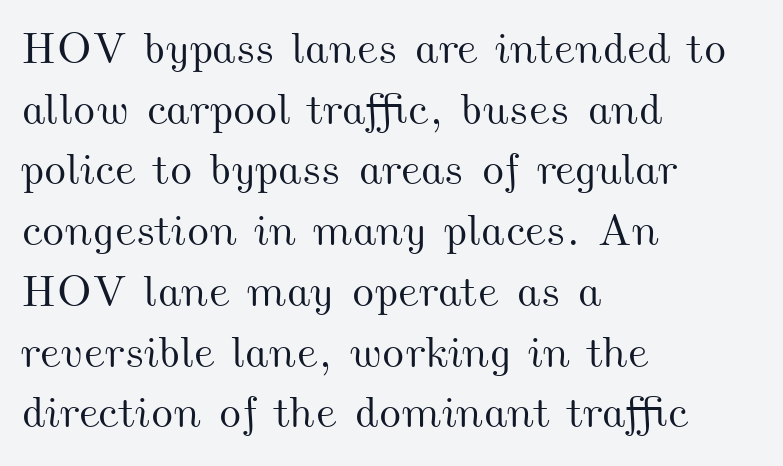
The image shows 44 px wide type; set left-aligned, normal line spacing (1.38x), normal letter spacing, not underlined; medium stroke contrast and a small x-height.
